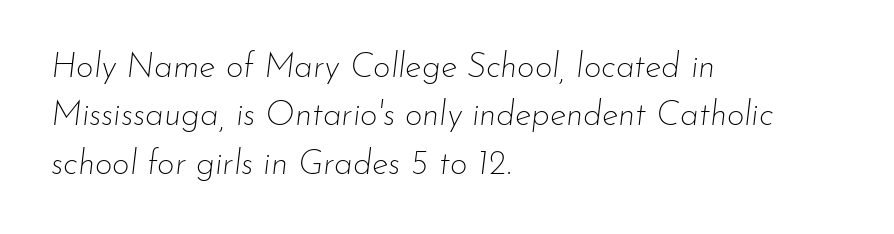
{"italic": "yes", "lean": "right", "slant_degrees": 7, "bold": "no", "weight": "thin", "width": "normal", "stroke_contrast": "low", "x_height": "small", "monospaced": "no", "underline": "no", "align": "left", "line_spacing": "normal", "line_spacing_ratio": 1.42, "letter_spacing": "normal", "letter_spacing_em": 0.0, "glyph_px": 34}
